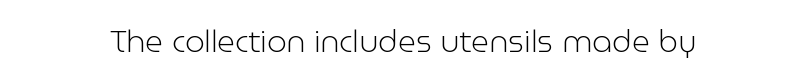
The image shows 31 px light sans-serif type, upright; set normal letter spacing, not underlined; low stroke contrast and a medium x-height.
